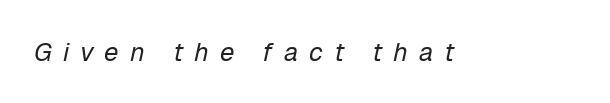
{"italic": "yes", "lean": "right", "slant_degrees": 12, "bold": "no", "underline": "no", "letter_spacing": "wide", "letter_spacing_em": 0.42, "glyph_px": 26}
